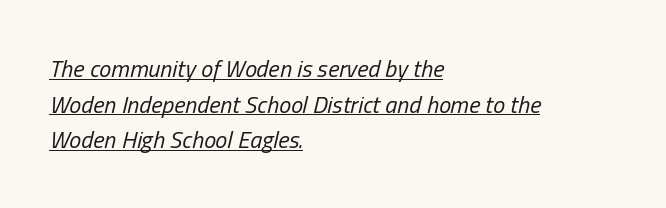
The weight tops out at a normal text grade. This is underlined copy, the kind a proofreader might mark for attention. The designer left line spacing at the default. Here the glyphs are tracked normally, forming tight word shapes.
